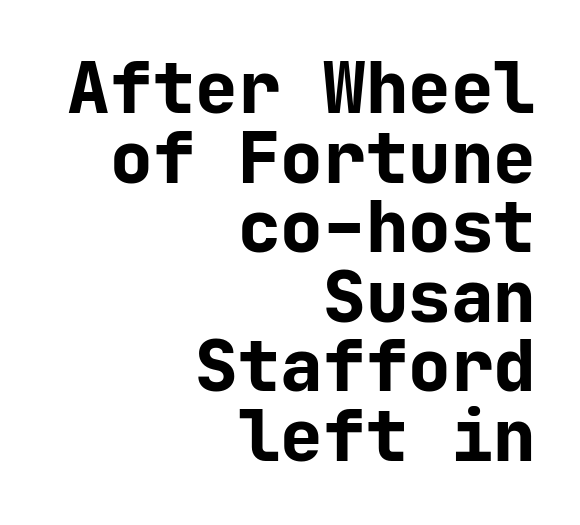
The image shows 71 px bold sans-serif type, upright, monospaced; set right-aligned, tight line spacing (0.98x), normal letter spacing, not underlined; low stroke contrast and a medium x-height.
